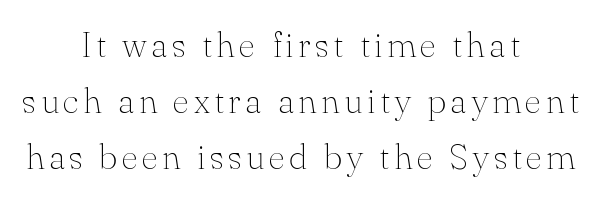
Unmarked baselines from the first word to the last. One glance says typical: line gaps are just what's usual. This sample has the flowing, uneven cadence of proportional lettering. These lines are composed in type with serifs. The lines are quadded center.
